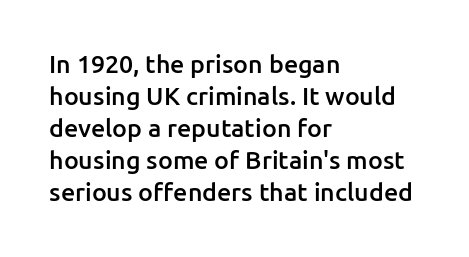
{"italic": "no", "bold": "semi", "underline": "no", "align": "left", "line_spacing": "normal", "line_spacing_ratio": 1.28, "letter_spacing": "normal", "letter_spacing_em": 0.0, "glyph_px": 25}
